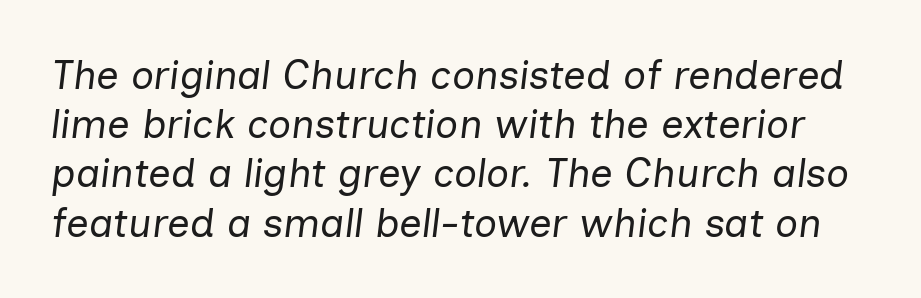
{"italic": "yes", "lean": "right", "slant_degrees": 7, "bold": "no", "weight": "regular", "width": "normal", "stroke_contrast": "low", "x_height": "medium", "monospaced": "no", "underline": "no", "line_spacing_ratio": 1.23, "letter_spacing": "normal", "letter_spacing_em": 0.0, "glyph_px": 40}
